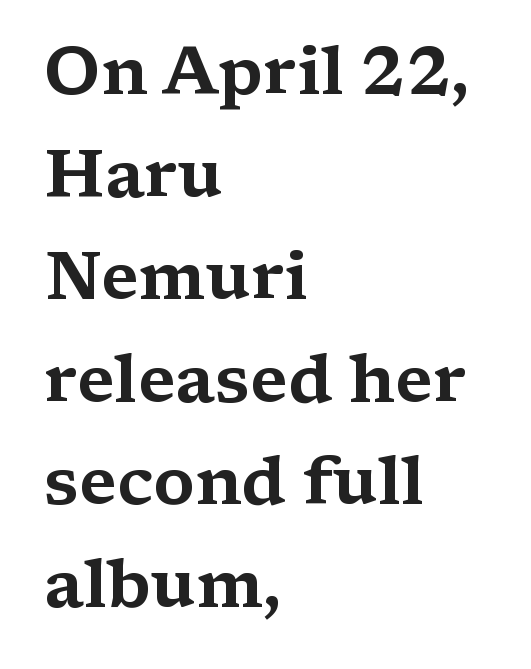
The image shows 67 px wide serif type, upright; set left-aligned, normal line spacing (1.53x), normal letter spacing, not underlined; medium stroke contrast and a medium x-height.
